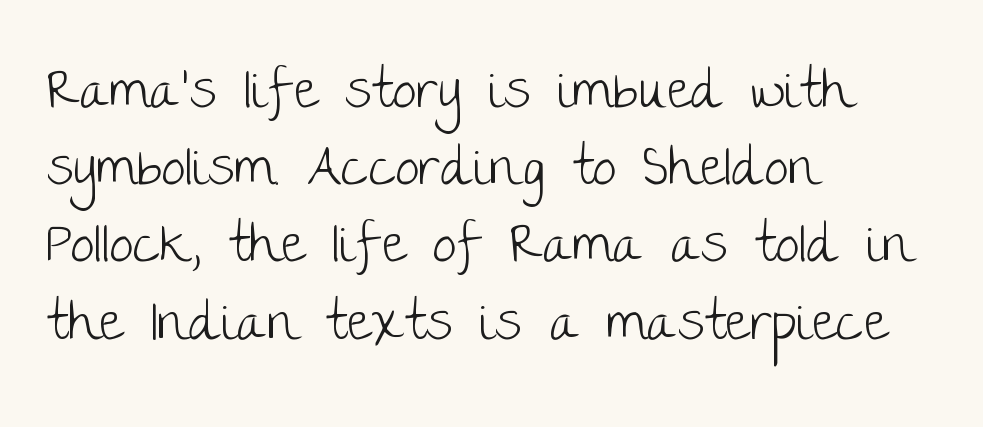
{"serif": "no", "italic": "no", "bold": "no", "weight": "light", "width": "normal", "stroke_contrast": "low", "x_height": "large", "monospaced": "no", "underline": "no", "align": "left", "line_spacing": "normal", "line_spacing_ratio": 1.43, "letter_spacing": "normal", "letter_spacing_em": 0.0, "glyph_px": 54}
